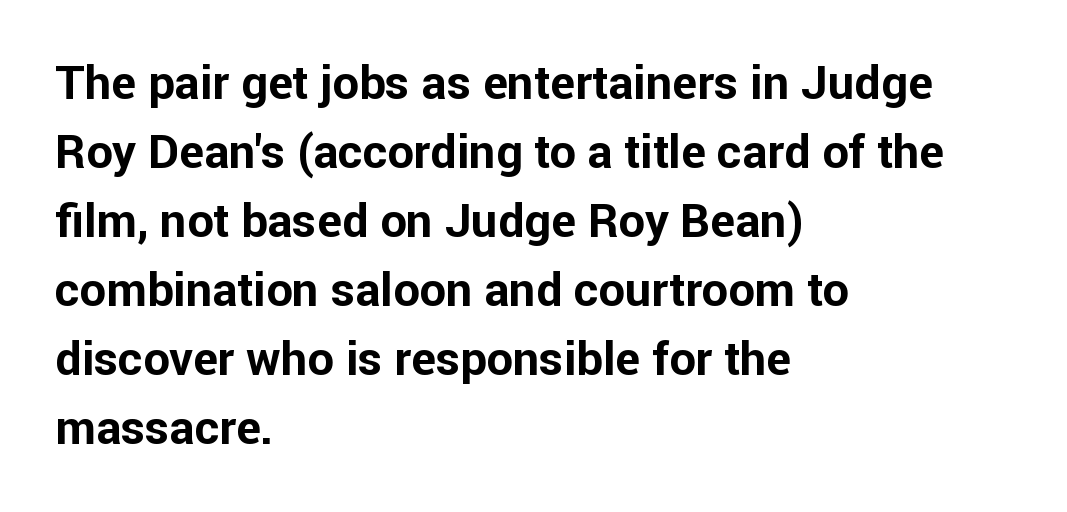
Q: Is the text bold? A: Yes.
Q: Is the text italic (slanted)? A: No, it is upright.
Q: Is the typeface a serif or a sans-serif typeface? A: Sans-serif.
Q: Is the text underlined? A: No.
Q: How is the paragraph aligned? A: Left-aligned.
Q: Is the spacing between letters normal or unusually wide? A: Normal.
Q: Is the spacing between lines tight, normal or loose? A: Normal.
Q: Width (condensed, normal, or wide)? A: Normal.
Q: Stroke contrast? A: Low.
Q: x-height? A: Medium.
Q: Monospaced? A: No.
